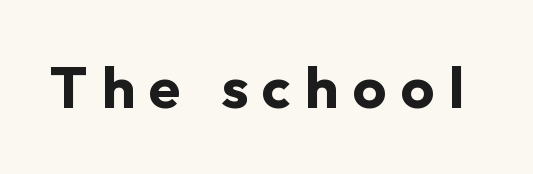
Varying glyph widths throughout — classic text-font behaviour. These lines are composed in type without serifs. The lettering stays uniformly vertical, giving the passage a roman look. Strong, thick strokes mark this as bold type.
